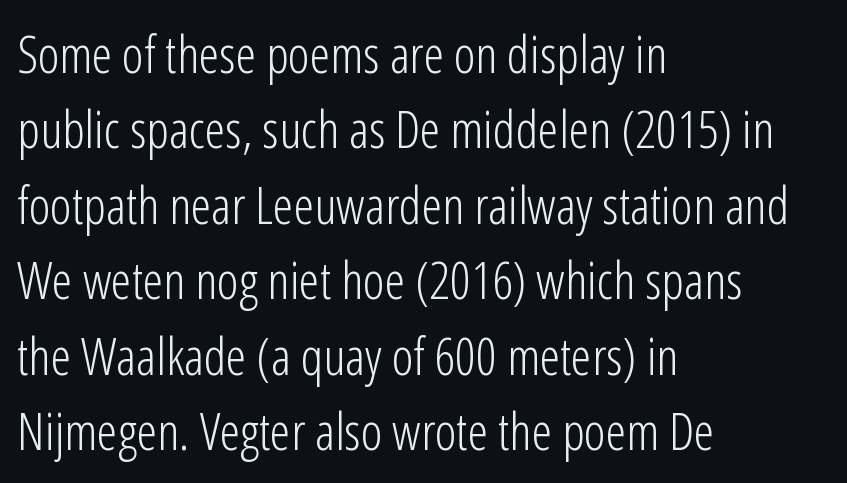
Q: Is the text bold? A: No.
Q: Is the text italic (slanted)? A: No, it is upright.
Q: Is the typeface a serif or a sans-serif typeface? A: Sans-serif.
Q: Is the text underlined? A: No.
Q: How is the paragraph aligned? A: Left-aligned.
Q: Is the spacing between letters normal or unusually wide? A: Normal.
Q: Is the spacing between lines tight, normal or loose? A: Normal.
Q: Width (condensed, normal, or wide)? A: Condensed.
Q: Stroke contrast? A: Low.
Q: x-height? A: Medium.
Q: Monospaced? A: No.
